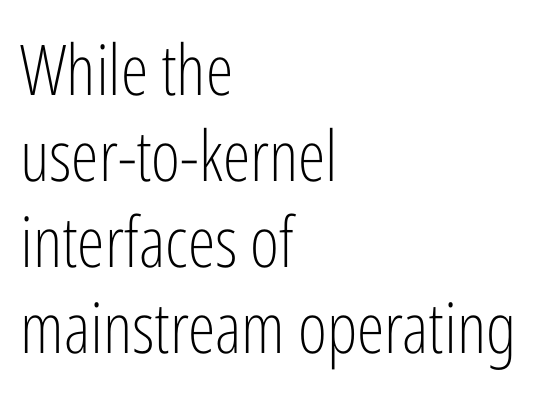
The glyphs in this specimen are sans serif. This reads as an unemphasized weight, regular at the heaviest. This sample uses an upright cut, with every glyph sitting square on the baseline. The strip under each line holds only bare page.
